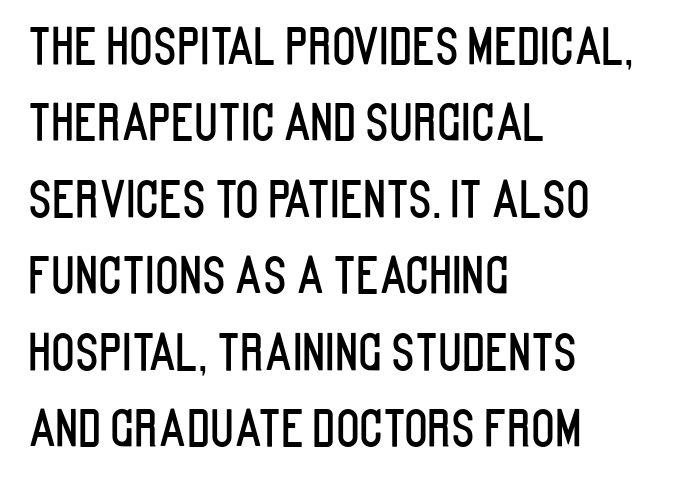
The text block is weighted toward the left margin, trailing off unevenly rightward. Here the designer chose a conventional face with non-uniform glyph widths. Descenders hang freely into open space. The letters carry no serifs — their stems end cleanly without finishing strokes.
